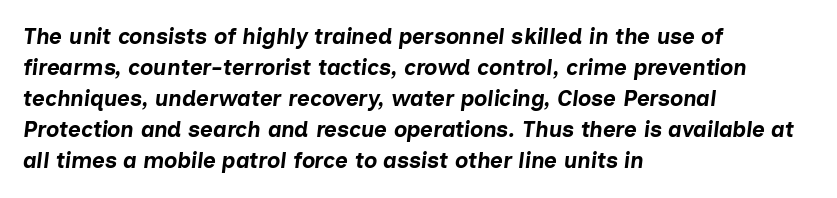
Every row of glyphs begins at an identical x-position on the left. In terms of posture, this sample is oblique. A dark, heavy texture on the line: the type is bold. Anything drawn beneath the words? Only blank space. Students, note that the glyphs here touch the page at normal intervals.
